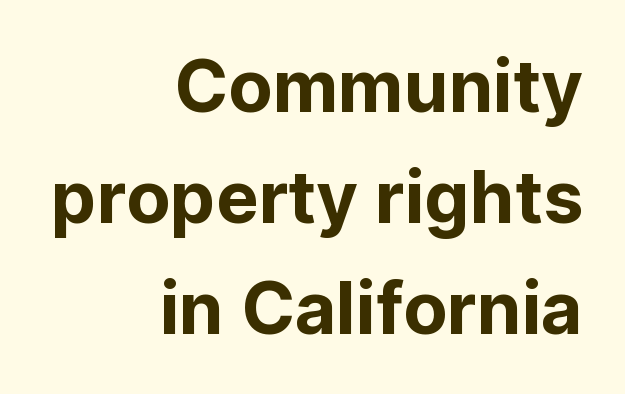
Characters remain perfectly vertical along every line. The typesetter chose a ragged-left arrangement here. Check where the strokes stop: nothing finishes them off — pure sans. Students, observe: this is what conventionally led text looks like. Does extra space separate the letters? No, they use regular spacing.
